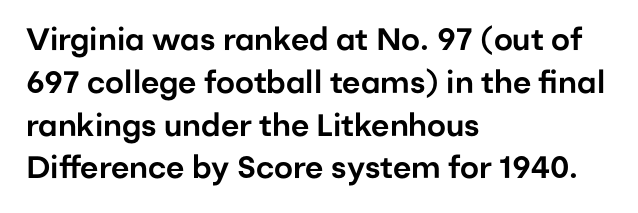
The image shows 31 px sans-serif type, upright; set left-aligned, normal line spacing (1.38x), normal letter spacing, not underlined; low stroke contrast and a medium x-height.
